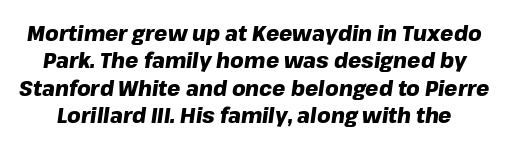
The image shows 21 px bold type, italic (leaning right); set normal line spacing (1.3x), normal letter spacing, not underlined.
